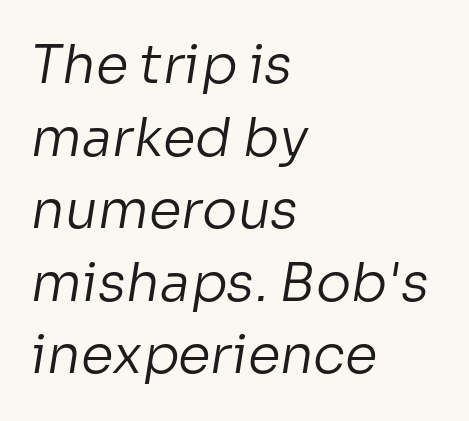
{"serif": "no", "bold": "no", "weight": "regular", "width": "normal", "stroke_contrast": "low", "x_height": "medium", "monospaced": "no", "underline": "no", "align": "left", "line_spacing": "normal", "line_spacing_ratio": 1.37, "letter_spacing": "normal", "letter_spacing_em": 0.0, "glyph_px": 53}
